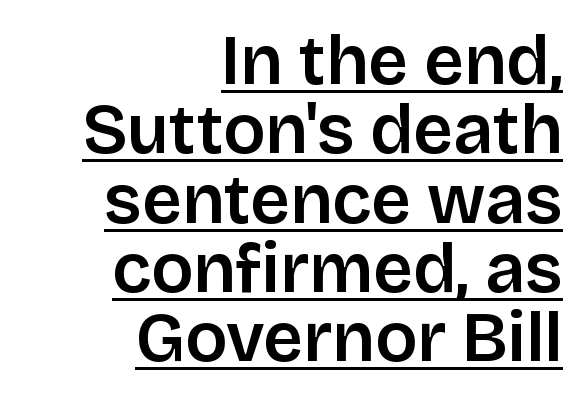
Do the characters align in a grid? No, the font is proportional. Compared with a flush-left layout, this one pins lines to the opposite, right side. Caption: semibold face, moderately heavy strokes. Honestly, the letter spacing is just normal — you wouldn't notice it. To sum up the face: it is a sans, with no serifs.
